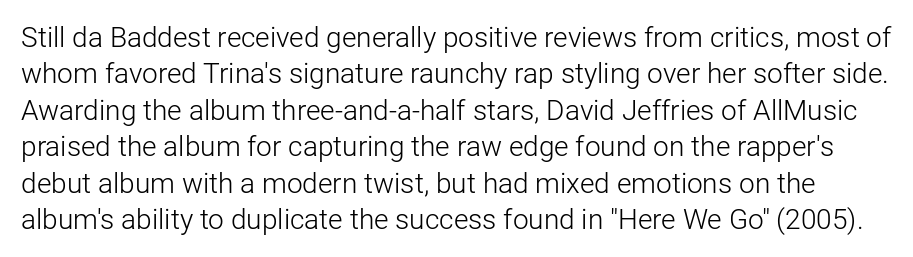
Q: Is the text bold? A: No.
Q: Is the text italic (slanted)? A: No, it is upright.
Q: Is the typeface a serif or a sans-serif typeface? A: Sans-serif.
Q: Is the text underlined? A: No.
Q: Is the spacing between letters normal or unusually wide? A: Normal.
Q: Is the spacing between lines tight, normal or loose? A: Normal.
Q: Width (condensed, normal, or wide)? A: Normal.
Q: Stroke contrast? A: Low.
Q: x-height? A: Medium.
Q: Monospaced? A: No.
